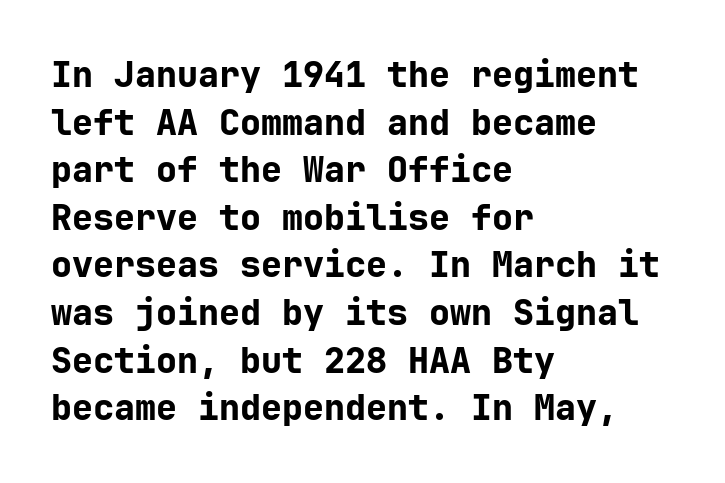
Q: Is the text bold? A: Yes.
Q: Is the text italic (slanted)? A: No, it is upright.
Q: Is the typeface a serif or a sans-serif typeface? A: Sans-serif.
Q: Is the text underlined? A: No.
Q: How is the paragraph aligned? A: Left-aligned.
Q: Is the spacing between letters normal or unusually wide? A: Normal.
Q: Is the spacing between lines tight, normal or loose? A: Normal.
Q: Width (condensed, normal, or wide)? A: Normal.
Q: Stroke contrast? A: Low.
Q: x-height? A: Medium.
